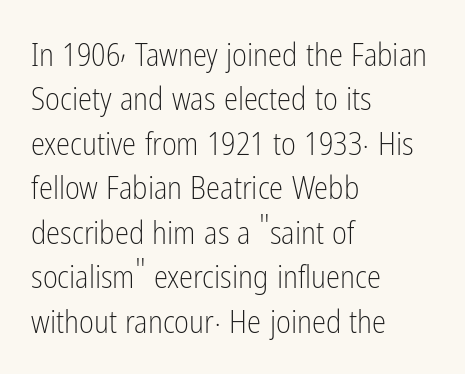
The area under the type is left untouched. Is the type heavy? It reads as light-to-regular instead. The rendering uses a moderate line-height, typical for paragraphs. The horizontal fit of the characters is conventional and even. The letters advance in unequal steps, a hallmark of proportional type.
